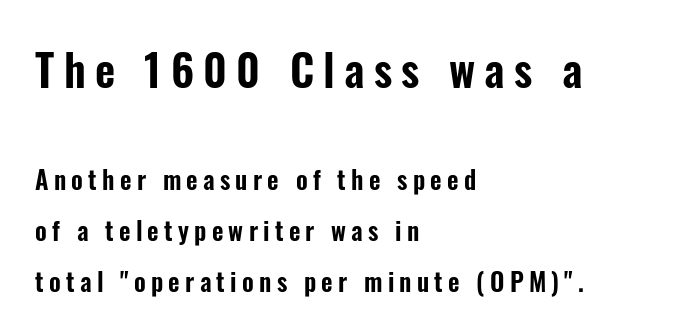
Bigger letters appear in the top chunk; the bottom chunk is reduced. A typesetter would mark this as roman, not italic. The glyphs in this specimen are sans serif. Descender tails drop into unmarked territory. The letters advance in unequal steps, a hallmark of proportional type. Line spacing here is loose.
